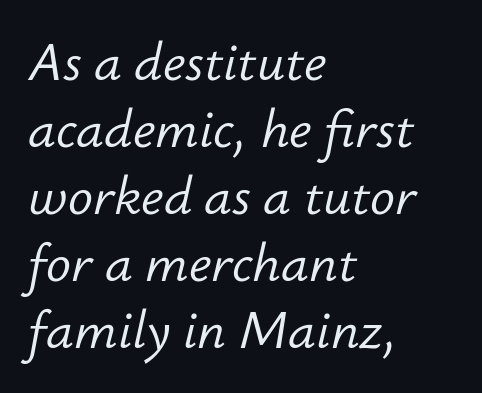
Q: Is the text bold? A: No.
Q: Is the text italic (slanted)? A: Yes, it leans right by about 12 degrees.
Q: Is the text underlined? A: No.
Q: How is the paragraph aligned? A: Left-aligned.
Q: Is the spacing between letters normal or unusually wide? A: Normal.
Q: Is the spacing between lines tight, normal or loose? A: Normal.
Q: Width (condensed, normal, or wide)? A: Normal.
Q: Stroke contrast? A: Low.
Q: x-height? A: Small.
Q: Monospaced? A: No.
